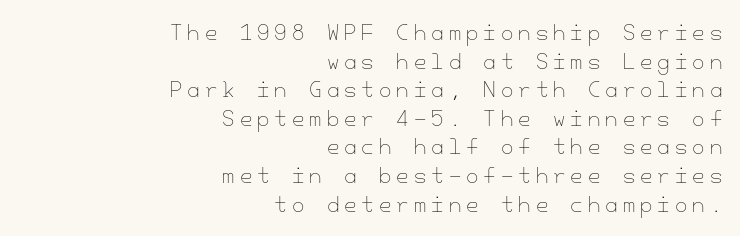
The rendering anchors every line to the right-hand side. If you drew a line through each stem, it would be perfectly vertical. The type is letterspaced generously, with wide tracking. The block of text has a typical density, with ordinary space between rows. The foot of each line stays bare and open. Counters stay open thanks to moderate or lighter strokes.
